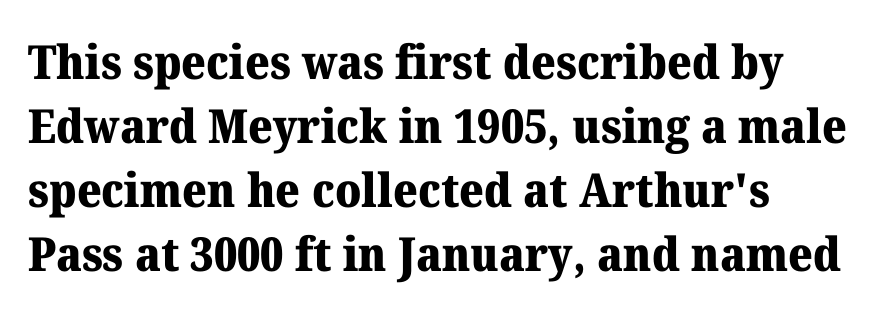
{"serif": "yes", "italic": "no", "bold": "yes", "weight": "heavy", "width": "normal", "stroke_contrast": "medium", "x_height": "medium", "monospaced": "no", "underline": "no", "align": "left", "line_spacing": "normal", "line_spacing_ratio": 1.36, "letter_spacing": "normal", "letter_spacing_em": 0.0, "glyph_px": 47}
